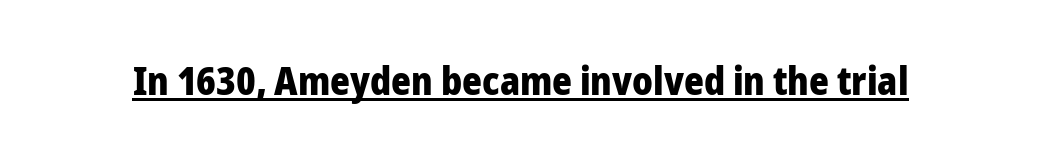
Q: Is the text bold? A: Yes.
Q: Is the text italic (slanted)? A: No, it is upright.
Q: Is the typeface a serif or a sans-serif typeface? A: Sans-serif.
Q: Is the text underlined? A: Yes.
Q: Is the spacing between letters normal or unusually wide? A: Normal.
Q: Width (condensed, normal, or wide)? A: Normal.
Q: Stroke contrast? A: Low.
Q: x-height? A: Medium.
Q: Monospaced? A: No.
